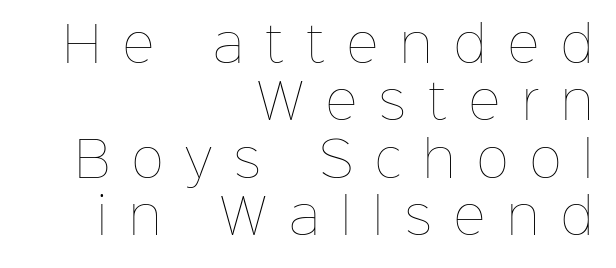
{"italic": "no", "bold": "no", "weight": "thin", "width": "normal", "stroke_contrast": "low", "x_height": "medium", "monospaced": "no", "underline": "no", "align": "right", "line_spacing_ratio": 1.17, "letter_spacing": "wide", "letter_spacing_em": 0.45, "glyph_px": 49}
